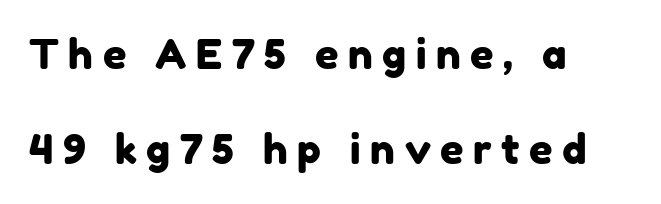
Beneath every word, the page is bare. Vertically, the passage feels expansive, rows floating well apart. A typesetter would call this heavily tracked-out type. Nope, no serifs anywhere on these letters.
